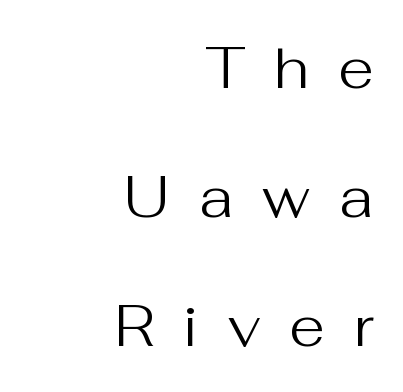
Check where the strokes stop: nothing finishes them off — pure sans. Think of a printed novel: that variable character pitch is what you see here. A great deal of white space separates one row of letters from the next. The face used here is rendered with a markedly widened letterfit. The letters stand upright; this is a roman face.
